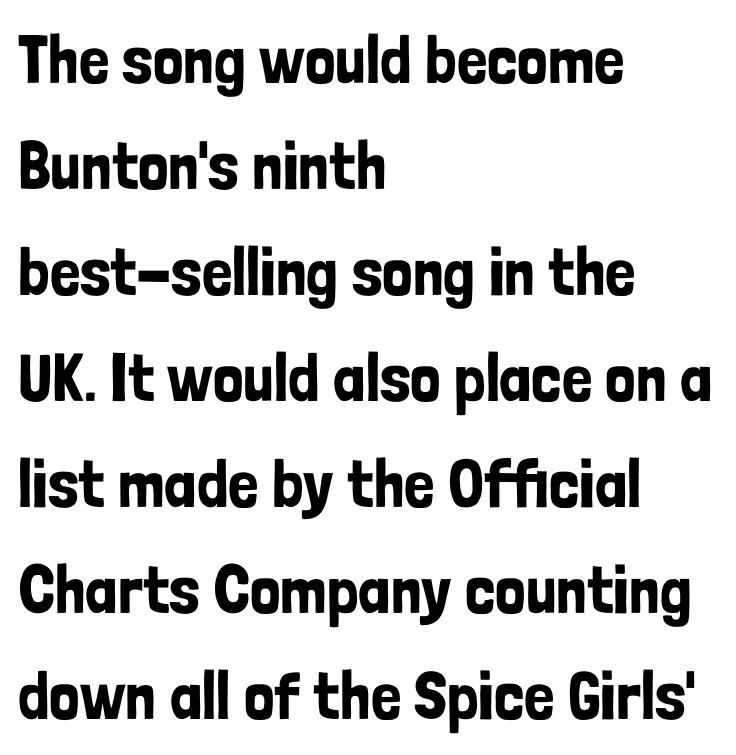
{"serif": "no", "italic": "no", "width": "condensed", "stroke_contrast": "low", "x_height": "medium", "monospaced": "no", "underline": "no", "align": "left", "line_spacing": "normal", "line_spacing_ratio": 1.56, "letter_spacing": "normal", "letter_spacing_em": 0.0, "glyph_px": 68}
